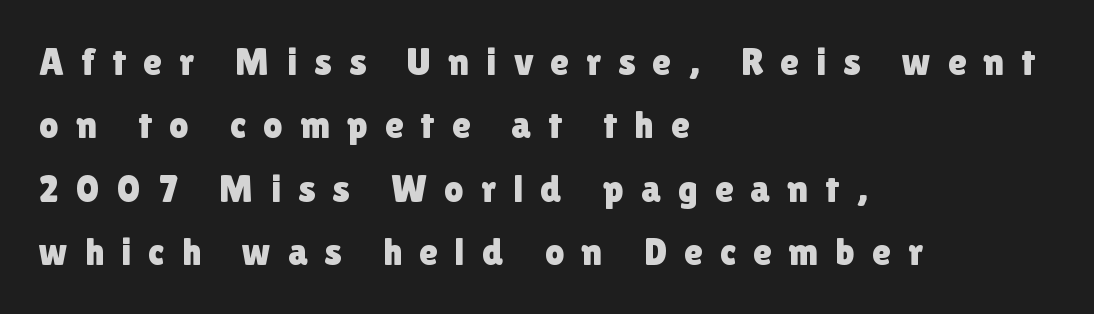
Q: Is the text italic (slanted)? A: No, it is upright.
Q: Is the typeface a serif or a sans-serif typeface? A: Sans-serif.
Q: Is the text underlined? A: No.
Q: How is the paragraph aligned? A: Left-aligned.
Q: Is the spacing between letters normal or unusually wide? A: Unusually wide.
Q: Is the spacing between lines tight, normal or loose? A: Normal.
Q: Width (condensed, normal, or wide)? A: Normal.
Q: Stroke contrast? A: Low.
Q: x-height? A: Medium.
Q: Monospaced? A: No.
